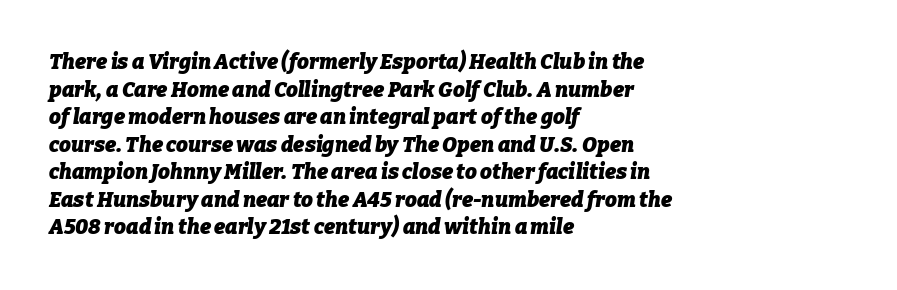
Q: Is the text bold? A: Yes.
Q: Is the text italic (slanted)? A: Yes, it leans right by about 9 degrees.
Q: Is the text underlined? A: No.
Q: How is the paragraph aligned? A: Left-aligned.
Q: Is the spacing between letters normal or unusually wide? A: Normal.
Q: Is the spacing between lines tight, normal or loose? A: Normal.
